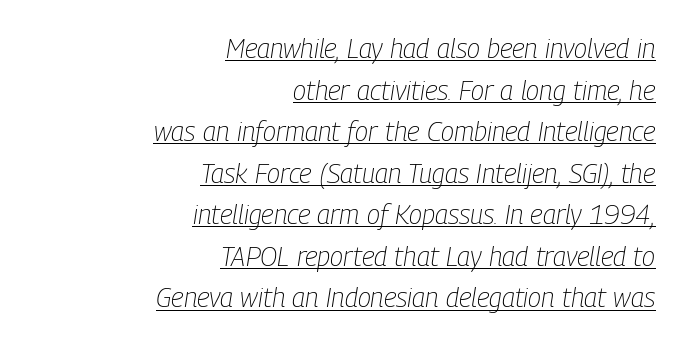
{"italic": "yes", "lean": "right", "slant_degrees": 9, "bold": "no", "underline": "yes", "align": "right", "line_spacing": "normal", "line_spacing_ratio": 1.54, "letter_spacing": "normal", "letter_spacing_em": 0.0, "glyph_px": 27}
